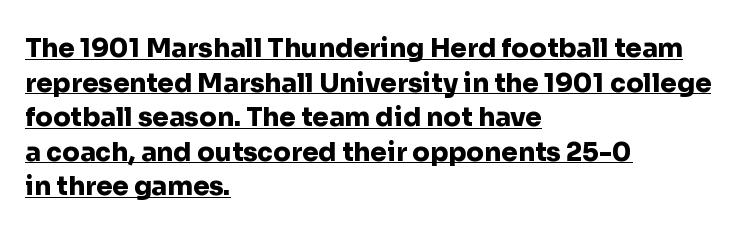
The image shows 26 px bold type, upright; set left-aligned, normal line spacing (1.33x), normal letter spacing, underlined.
